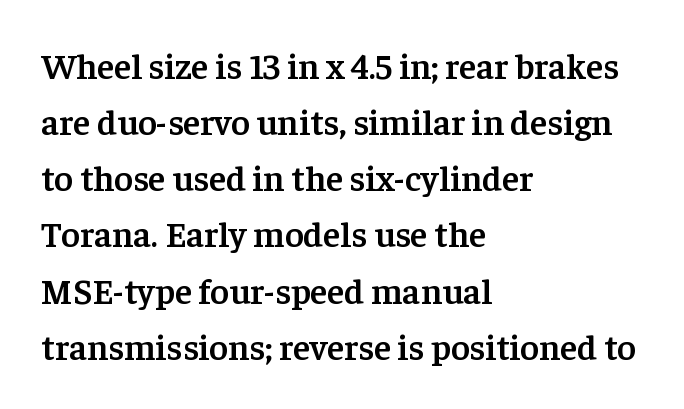
The image shows 36 px semibold serif type, upright; set left-aligned, normal line spacing (1.56x), normal letter spacing, not underlined; low stroke contrast and a medium x-height.
